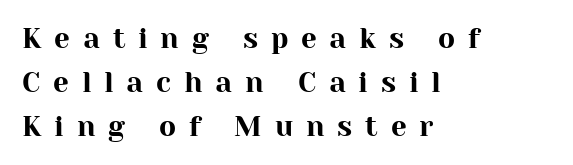
The image shows 28 px serif type, upright; set left-aligned, normal line spacing (1.57x), unusually wide letter spacing (+0.46 em), not underlined; high stroke contrast and a medium x-height.
